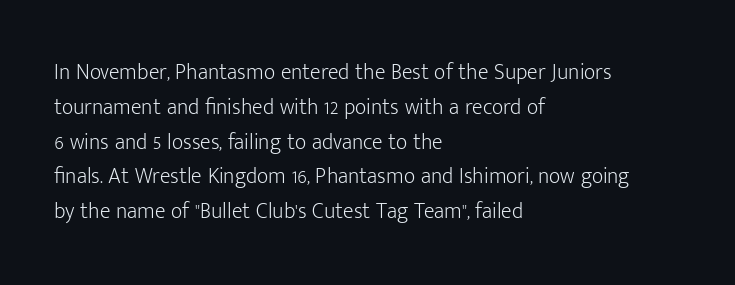
All the whitespace from short lines collects on the right. No extra tracking has been applied to these lines. Characters remain perfectly vertical along every line. The space beneath each line is pristine and unruled. Vertical stems look standard width or narrower in stroke.
